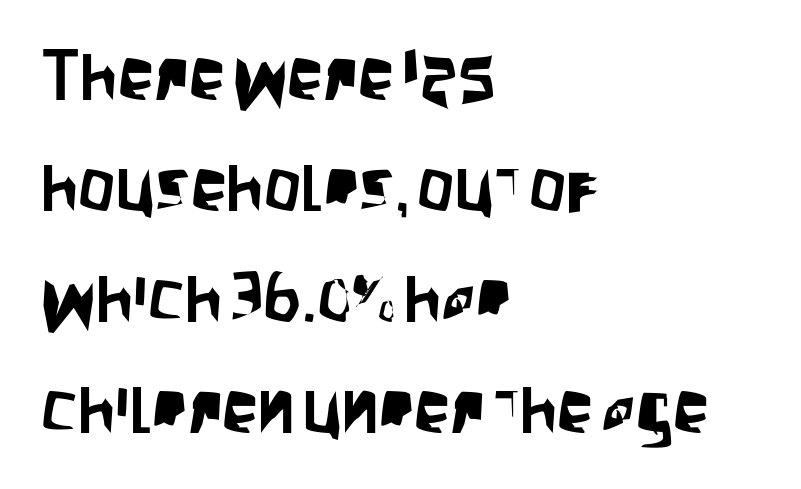
{"serif": "no", "italic": "no", "width": "condensed", "stroke_contrast": "low", "x_height": "large", "monospaced": "no", "underline": "no", "align": "left", "line_spacing": "normal", "line_spacing_ratio": 1.52, "letter_spacing": "normal", "letter_spacing_em": 0.0, "glyph_px": 73}
